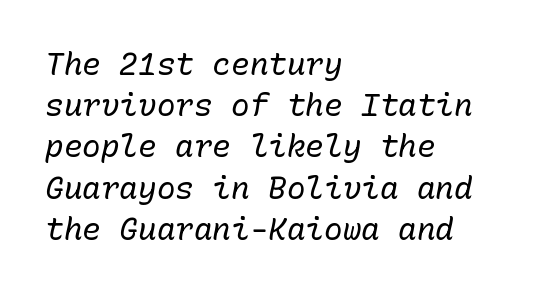
The image shows 31 px regular-weight type, italic (leaning right), monospaced; set left-aligned, normal line spacing (1.33x), normal letter spacing, not underlined; low stroke contrast and a medium x-height.
